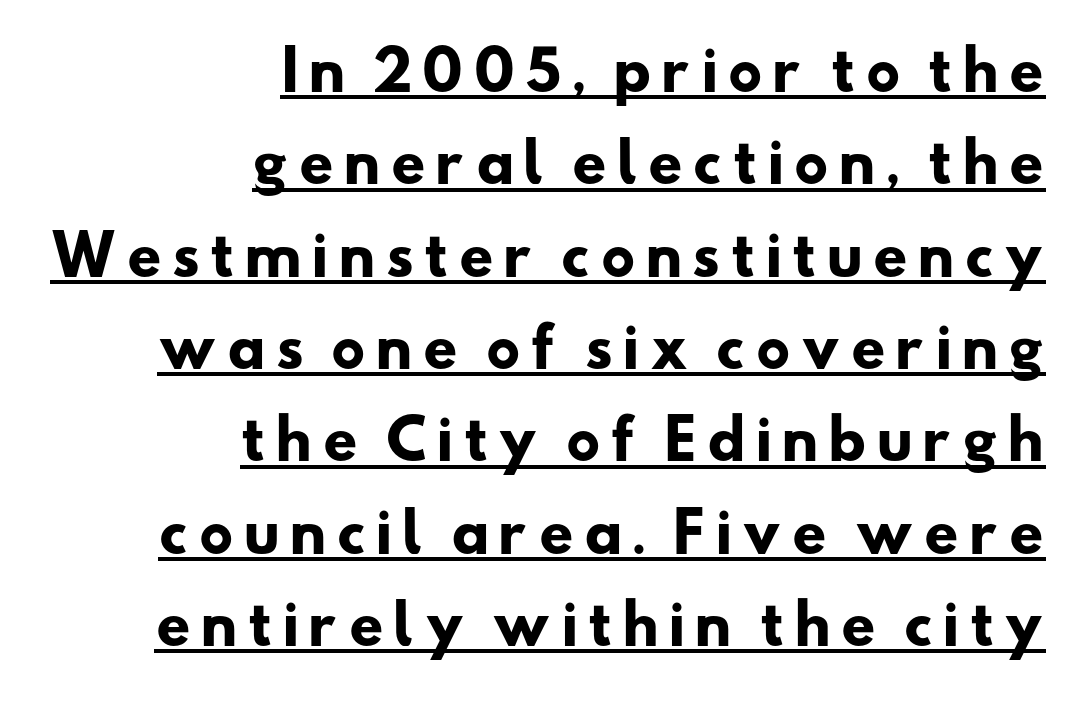
{"serif": "no", "bold": "yes", "weight": "heavy", "width": "wide", "stroke_contrast": "low", "x_height": "small", "monospaced": "no", "underline": "yes", "align": "right", "line_spacing_ratio": 1.71, "glyph_px": 54}
